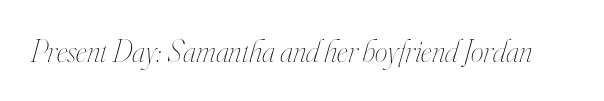
Q: Is the text bold? A: No.
Q: Is the text italic (slanted)? A: Yes, it leans right by about 16 degrees.
Q: Is the text underlined? A: No.
Q: Is the spacing between letters normal or unusually wide? A: Normal.
Q: Width (condensed, normal, or wide)? A: Condensed.
Q: Stroke contrast? A: High.
Q: x-height? A: Small.
Q: Monospaced? A: No.
